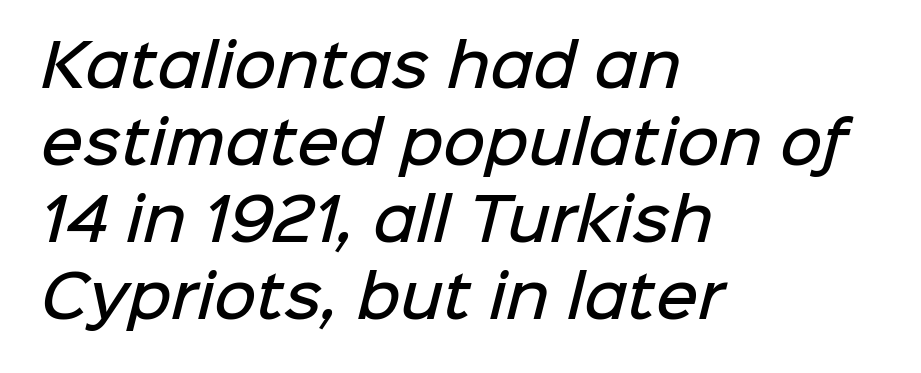
{"serif": "no", "bold": "semi", "weight": "semibold", "width": "normal", "stroke_contrast": "low", "x_height": "medium", "monospaced": "no", "underline": "no", "align": "left", "line_spacing": "normal", "line_spacing_ratio": 1.33, "letter_spacing": "normal", "letter_spacing_em": 0.0, "glyph_px": 58}
